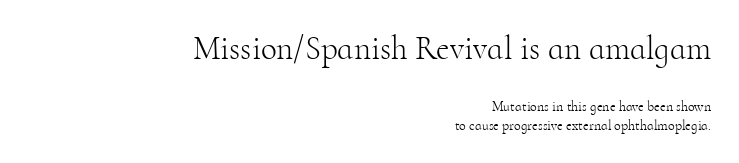
Q: Is the text bold? A: No.
Q: Is the text italic (slanted)? A: No, it is upright.
Q: Is the typeface a serif or a sans-serif typeface? A: Serif.
Q: Is the text underlined? A: No.
Q: How is the paragraph aligned? A: Right-aligned.
Q: Is the spacing between letters normal or unusually wide? A: Normal.
Q: Is the spacing between lines tight, normal or loose? A: Normal.
Q: Which block of text is set in a larger size, the first (top) or the second (bottom)? A: The first (top) one.
Q: Width (condensed, normal, or wide)? A: Normal.
Q: Stroke contrast? A: High.
Q: x-height? A: Small.
Q: Monospaced? A: No.
